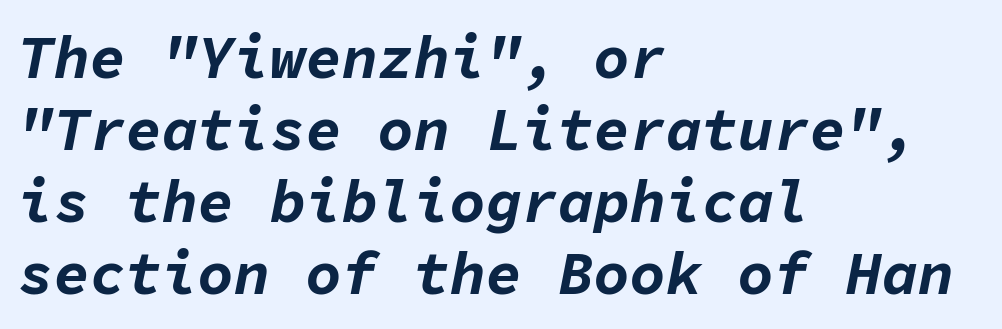
{"italic": "yes", "lean": "right", "slant_degrees": 11, "bold": "yes", "weight": "bold", "width": "normal", "stroke_contrast": "low", "x_height": "medium", "monospaced": "yes", "underline": "no", "align": "left", "line_spacing_ratio": 1.2, "letter_spacing": "normal", "letter_spacing_em": 0.0, "glyph_px": 60}
